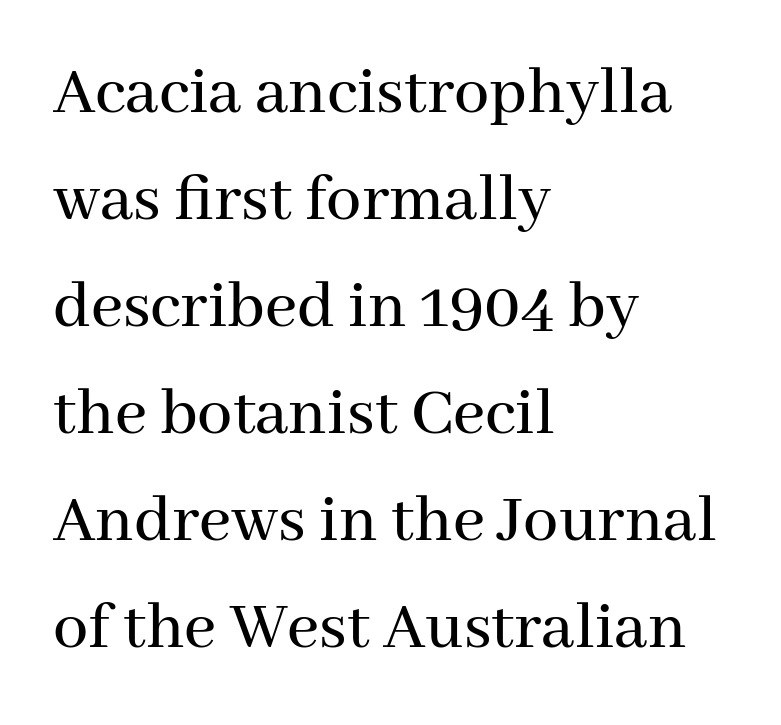
Ascenders rise straight up at ninety degrees. Caption: multi-line text, flush left, ragged right. What stands out about the letter spacing? Nothing — it is the standard amount. Stroke terminals: seriffed. The lines sit at an ordinary, default distance from one another. The string is rendered with underlining switched off.
